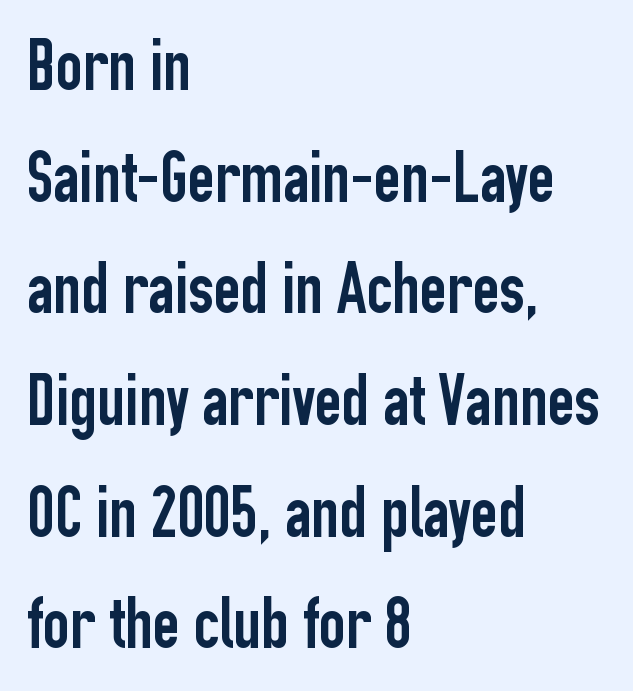
{"serif": "no", "italic": "no", "width": "condensed", "stroke_contrast": "low", "x_height": "medium", "monospaced": "no", "underline": "no", "align": "left", "line_spacing": "normal", "line_spacing_ratio": 1.53, "letter_spacing": "normal", "letter_spacing_em": 0.0, "glyph_px": 73}
